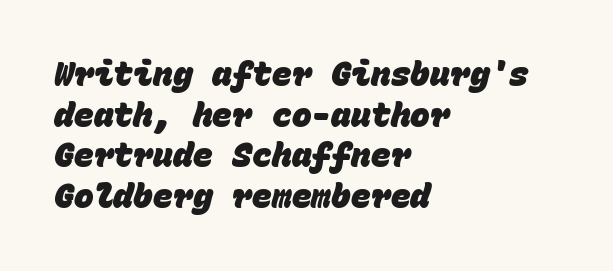
{"serif": "no", "bold": "yes", "weight": "heavy", "width": "normal", "stroke_contrast": "low", "x_height": "large", "monospaced": "yes", "underline": "no", "align": "left", "line_spacing_ratio": 1.23, "letter_spacing": "normal", "letter_spacing_em": 0.0, "glyph_px": 33}
